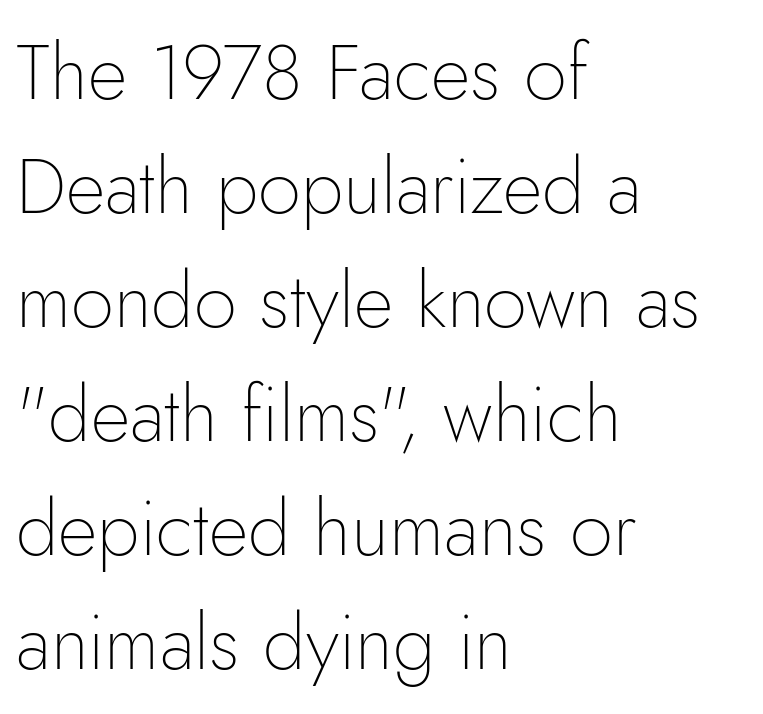
{"serif": "no", "italic": "no", "bold": "no", "weight": "thin", "width": "normal", "stroke_contrast": "low", "x_height": "small", "monospaced": "no", "underline": "no", "align": "left", "line_spacing": "normal", "line_spacing_ratio": 1.48, "letter_spacing": "normal", "letter_spacing_em": 0.0, "glyph_px": 77}
